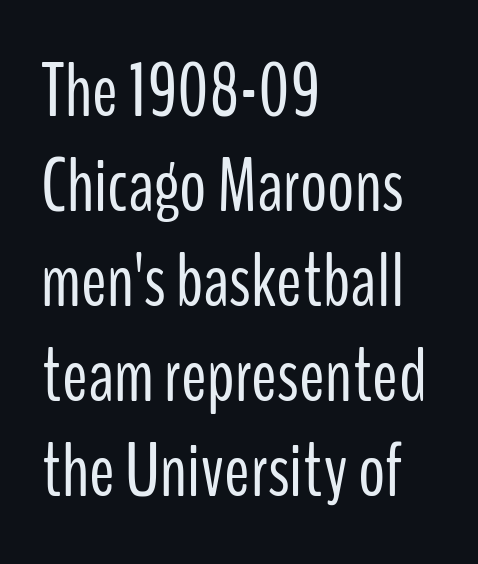
The image shows 76 px light, condensed sans-serif type, upright; set left-aligned, normal line spacing (1.25x), normal letter spacing, not underlined; low stroke contrast and a medium x-height.
